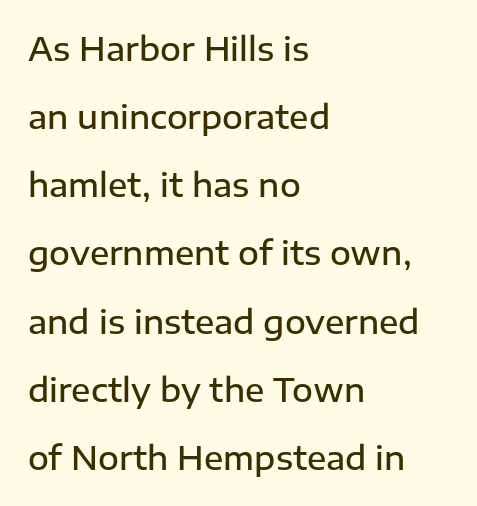
These lines are rendered in a variable-pitch font. Caption: standard tracking, unaltered. Examine the stroke ends and you'll find no serifs. Italic? Not at all — the glyphs are vertical.
